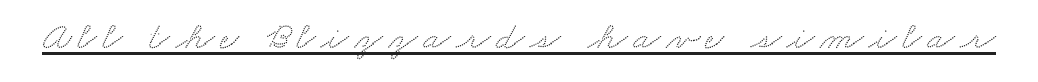
Q: Is the typeface a serif or a sans-serif typeface? A: Serif.
Q: Is the text underlined? A: Yes.
Q: Width (condensed, normal, or wide)? A: Wide.
Q: Stroke contrast? A: Medium.
Q: x-height? A: Small.
Q: Monospaced? A: No.
